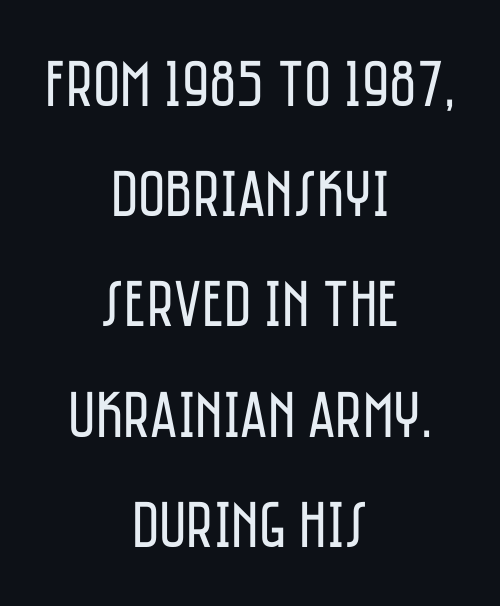
The text was rendered using a sans face with plain stroke endings. Standard letterfit; no display-style spreading of the glyphs. The type sits square on the baseline with zero lean. Leading: standard. The whitespace from short lines is split evenly between both sides. Weight class: somewhere from thin through regular.
